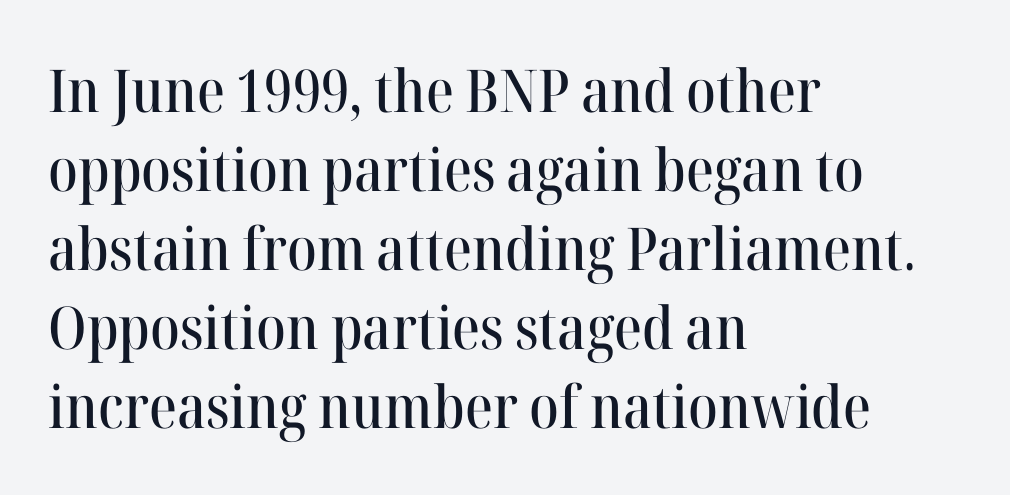
Q: Is the text italic (slanted)? A: No, it is upright.
Q: Is the typeface a serif or a sans-serif typeface? A: Serif.
Q: Is the text underlined? A: No.
Q: How is the paragraph aligned? A: Left-aligned.
Q: Is the spacing between letters normal or unusually wide? A: Normal.
Q: Is the spacing between lines tight, normal or loose? A: Normal.
Q: Width (condensed, normal, or wide)? A: Normal.
Q: Stroke contrast? A: High.
Q: x-height? A: Medium.
Q: Monospaced? A: No.
